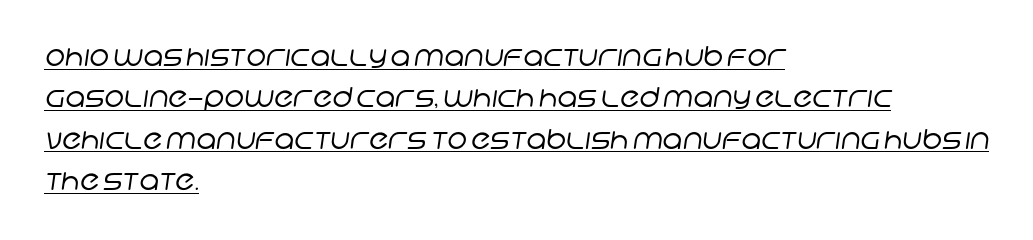
Characters follow at the spacing the type designer built in. Each line of the rendering has a horizontal stroke beneath the glyphs. The leading is moderate, giving the passage an even texture. Is the stroke heavy? The answer is a plain regular-or-lighter. The ragged edge is on the right, which tells us the setting is flush left.
